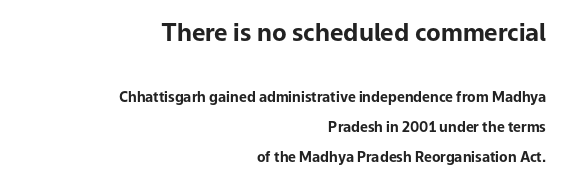
Character size in the leading block exceeds that of the trailing block. Notice how the passage keeps a crisp vertical edge on the right only. The foot of each line stays bare and open. Stroke thickness is high; the sample reads as a true bold. The specimen reads as upright at a glance.
